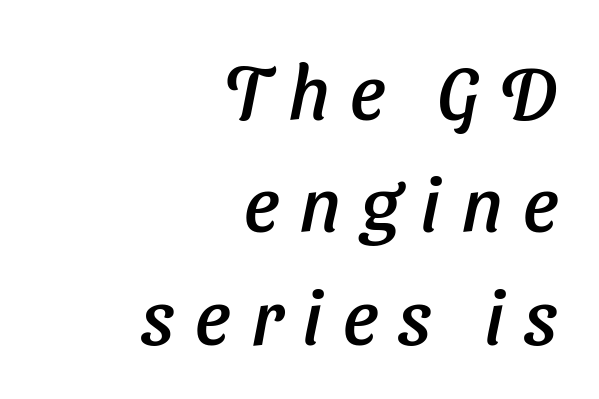
{"width": "normal", "stroke_contrast": "low", "x_height": "medium", "monospaced": "no", "underline": "no", "align": "right", "line_spacing": "normal", "line_spacing_ratio": 1.48, "letter_spacing": "wide", "letter_spacing_em": 0.27, "glyph_px": 76}
